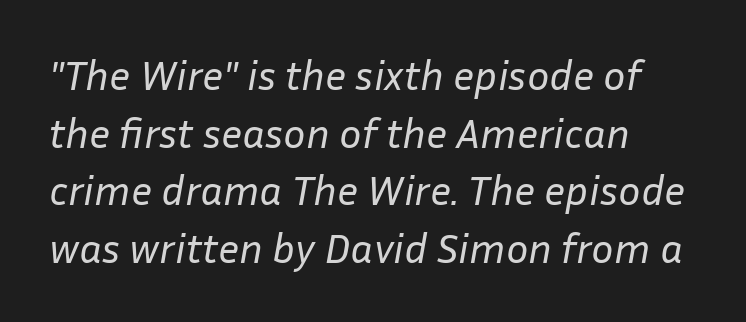
Every character sits at an angle, as italics do. This block has exactly the height ordinary leading produces. Has an underline been added? It has not. The horizontal fit of the characters is conventional and even. The characters are drawn with everyday or finer stroke widths. Horizontal alignment here is leftward, the default for most running prose.
